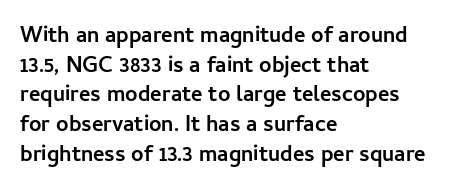
{"italic": "no", "bold": "yes", "underline": "no", "align": "left", "line_spacing": "normal", "line_spacing_ratio": 1.35, "letter_spacing": "normal", "letter_spacing_em": 0.0, "glyph_px": 22}
